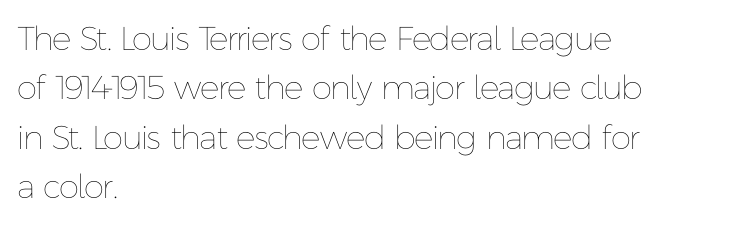
Q: Is the text bold? A: No.
Q: Is the text italic (slanted)? A: No, it is upright.
Q: Is the text underlined? A: No.
Q: How is the paragraph aligned? A: Left-aligned.
Q: Is the spacing between letters normal or unusually wide? A: Normal.
Q: Is the spacing between lines tight, normal or loose? A: Normal.
Q: Width (condensed, normal, or wide)? A: Normal.
Q: Stroke contrast? A: Low.
Q: x-height? A: Medium.
Q: Monospaced? A: No.
